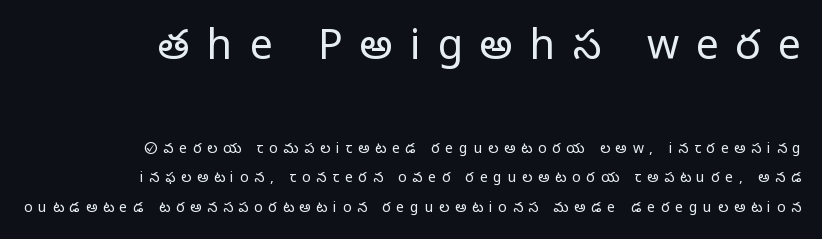
Q: Is the text bold? A: No.
Q: Is the text italic (slanted)? A: No, it is upright.
Q: Is the typeface a serif or a sans-serif typeface? A: Sans-serif.
Q: Is the text underlined? A: No.
Q: How is the paragraph aligned? A: Right-aligned.
Q: Is the spacing between letters normal or unusually wide? A: Unusually wide.
Q: Is the spacing between lines tight, normal or loose? A: Loose.
Q: Which block of text is set in a larger size, the first (top) or the second (bottom)? A: The first (top) one.
Q: Width (condensed, normal, or wide)? A: Normal.
Q: Stroke contrast? A: Low.
Q: x-height? A: Medium.
Q: Monospaced? A: No.
